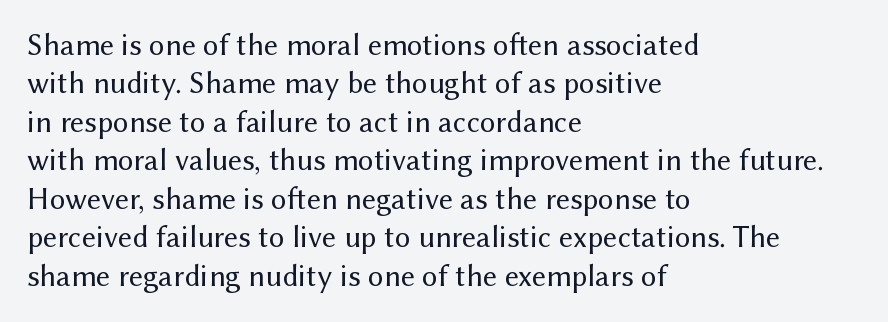
{"serif": "no", "italic": "no", "bold": "no", "weight": "regular", "width": "normal", "stroke_contrast": "medium", "x_height": "medium", "monospaced": "no", "underline": "no", "align": "left", "line_spacing_ratio": 1.24, "letter_spacing": "normal", "letter_spacing_em": 0.0, "glyph_px": 31}
